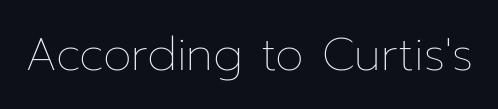
Default kerning and tracking; the words read as compact shapes. Compared with a typical body face, this is equally light or lighter still. Character widths vary here, with narrow letters taking less room than wide ones. Any mark beneath the type? The region is blank.
